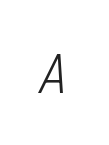
Q: Is the text bold? A: No.
Q: Is the text italic (slanted)? A: Yes, it leans right by about 12 degrees.
Q: Is the typeface a serif or a sans-serif typeface? A: Serif.
Q: Is the text underlined? A: No.
Q: Is the spacing between letters normal or unusually wide? A: Unusually wide.
Q: Width (condensed, normal, or wide)? A: Condensed.
Q: Stroke contrast? A: Medium.
Q: x-height? A: Medium.
Q: Monospaced? A: Yes.
